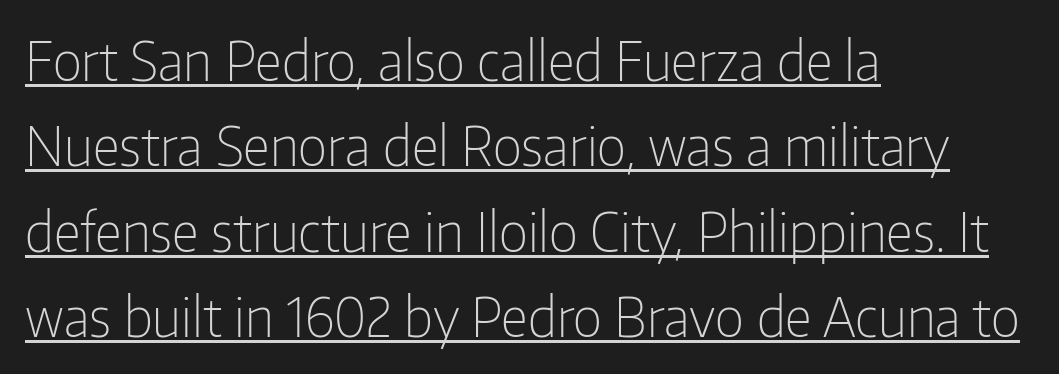
{"serif": "no", "italic": "no", "bold": "no", "weight": "light", "width": "condensed", "stroke_contrast": "low", "x_height": "medium", "monospaced": "no", "underline": "yes", "align": "left", "line_spacing": "normal", "line_spacing_ratio": 1.58, "letter_spacing": "normal", "letter_spacing_em": 0.0, "glyph_px": 54}
